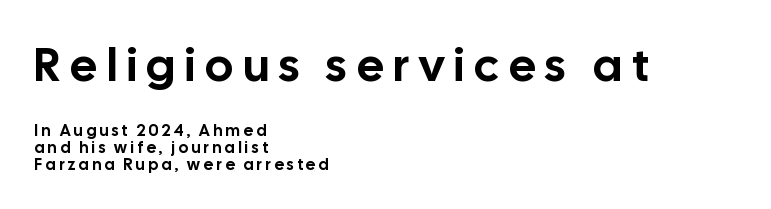
The image shows 47 px sans-serif type, upright; set left-aligned, tight line spacing (1.04x), unusually wide letter spacing (+0.21 em), not underlined; the first (top) block is 2.94x larger; low stroke contrast and a medium x-height.
